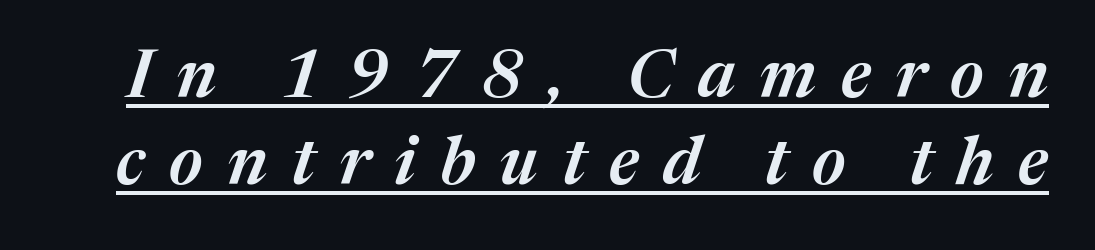
The glyphs are accompanied by a horizontal stroke just below them. The vertical gap from one line to the next is medium. The passage shown leans; its letterforms are oblique. Characters follow at a spacing far wider than the type designer built in.
